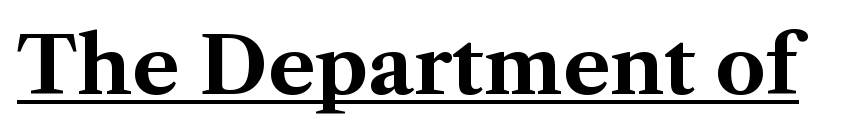
Q: Is the text bold? A: Yes.
Q: Is the text italic (slanted)? A: No, it is upright.
Q: Is the typeface a serif or a sans-serif typeface? A: Serif.
Q: Is the text underlined? A: Yes.
Q: Is the spacing between letters normal or unusually wide? A: Normal.
Q: Width (condensed, normal, or wide)? A: Normal.
Q: Stroke contrast? A: Medium.
Q: x-height? A: Medium.
Q: Monospaced? A: No.
